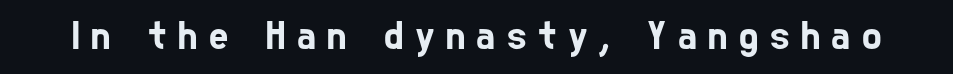
{"serif": "no", "width": "condensed", "stroke_contrast": "low", "x_height": "medium", "monospaced": "no", "underline": "no", "letter_spacing": "wide", "letter_spacing_em": 0.28, "glyph_px": 41}
